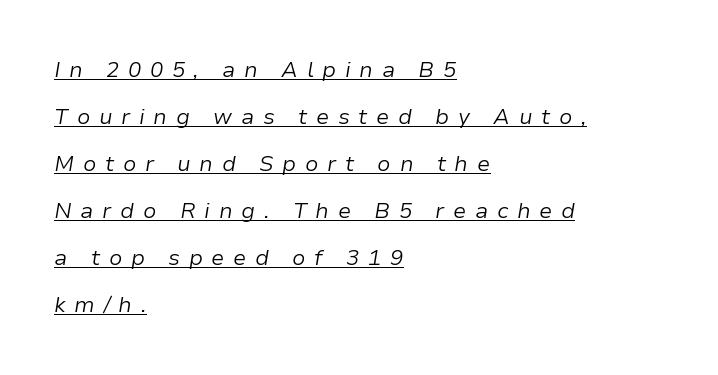
{"italic": "yes", "lean": "right", "slant_degrees": 9, "bold": "no", "underline": "yes", "align": "left", "line_spacing": "loose", "line_spacing_ratio": 2.14, "letter_spacing": "wide", "letter_spacing_em": 0.39, "glyph_px": 22}
